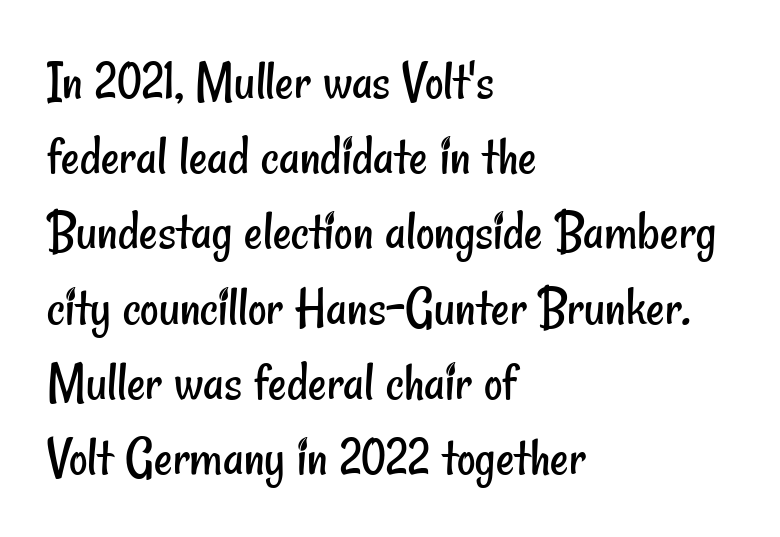
Q: Is the text bold? A: No.
Q: Is the typeface a serif or a sans-serif typeface? A: Sans-serif.
Q: Is the text underlined? A: No.
Q: How is the paragraph aligned? A: Left-aligned.
Q: Is the spacing between letters normal or unusually wide? A: Normal.
Q: Is the spacing between lines tight, normal or loose? A: Normal.
Q: Width (condensed, normal, or wide)? A: Condensed.
Q: Stroke contrast? A: Low.
Q: x-height? A: Small.
Q: Monospaced? A: No.
